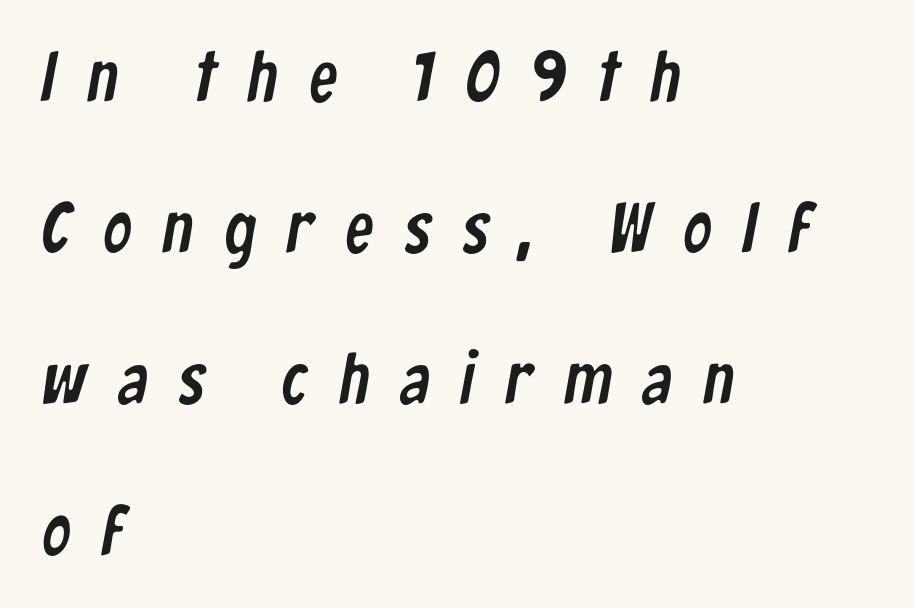
{"serif": "no", "width": "condensed", "stroke_contrast": "low", "x_height": "medium", "monospaced": "no", "underline": "no", "align": "left", "line_spacing": "loose", "line_spacing_ratio": 2.13, "letter_spacing": "wide", "letter_spacing_em": 0.44, "glyph_px": 71}
